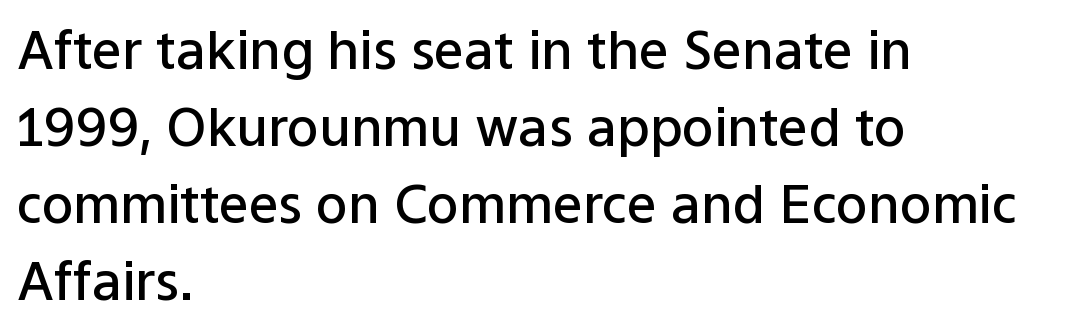
Q: Is the text bold? A: Semi-bold.
Q: Is the text italic (slanted)? A: No, it is upright.
Q: Is the typeface a serif or a sans-serif typeface? A: Sans-serif.
Q: Is the text underlined? A: No.
Q: How is the paragraph aligned? A: Left-aligned.
Q: Is the spacing between letters normal or unusually wide? A: Normal.
Q: Is the spacing between lines tight, normal or loose? A: Normal.
Q: Width (condensed, normal, or wide)? A: Normal.
Q: Stroke contrast? A: Low.
Q: x-height? A: Medium.
Q: Monospaced? A: No.
